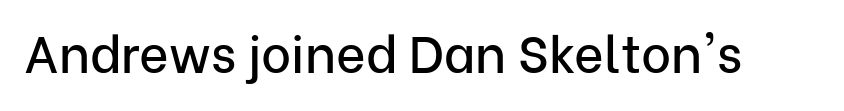
Q: Is the text italic (slanted)? A: No, it is upright.
Q: Is the typeface a serif or a sans-serif typeface? A: Sans-serif.
Q: Is the text underlined? A: No.
Q: Is the spacing between letters normal or unusually wide? A: Normal.
Q: Width (condensed, normal, or wide)? A: Normal.
Q: Stroke contrast? A: Low.
Q: x-height? A: Medium.
Q: Monospaced? A: No.
